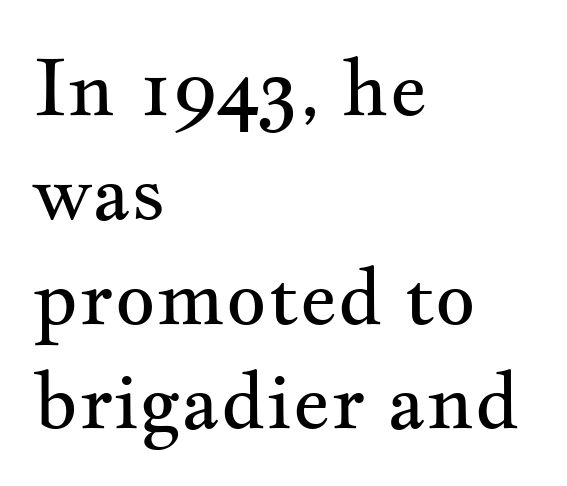
{"serif": "yes", "italic": "no", "bold": "no", "weight": "regular", "width": "wide", "stroke_contrast": "medium", "x_height": "small", "monospaced": "no", "underline": "no", "align": "left", "line_spacing": "normal", "line_spacing_ratio": 1.32, "letter_spacing": "normal", "letter_spacing_em": 0.0, "glyph_px": 79}
